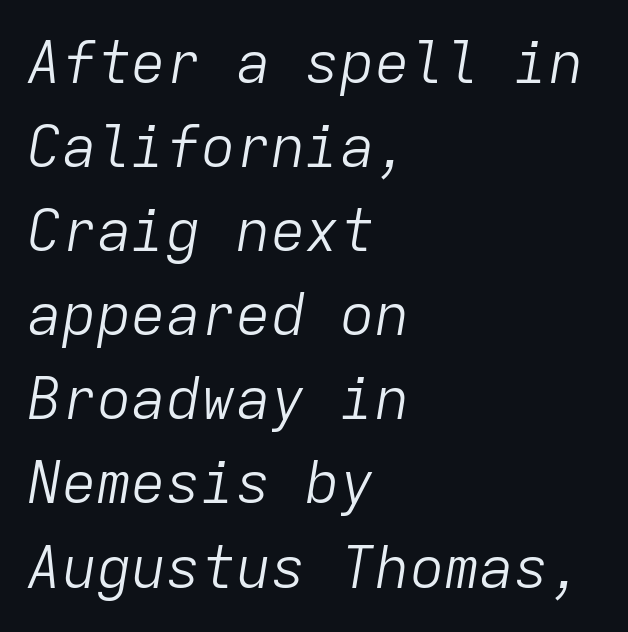
The image shows 58 px light type, italic (leaning right), monospaced; set left-aligned, normal line spacing (1.45x), normal letter spacing, not underlined; low stroke contrast and a medium x-height.
